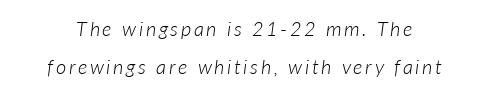
The image shows 20 px text type, italic (leaning right); set line spacing 1.88x, not underlined.
